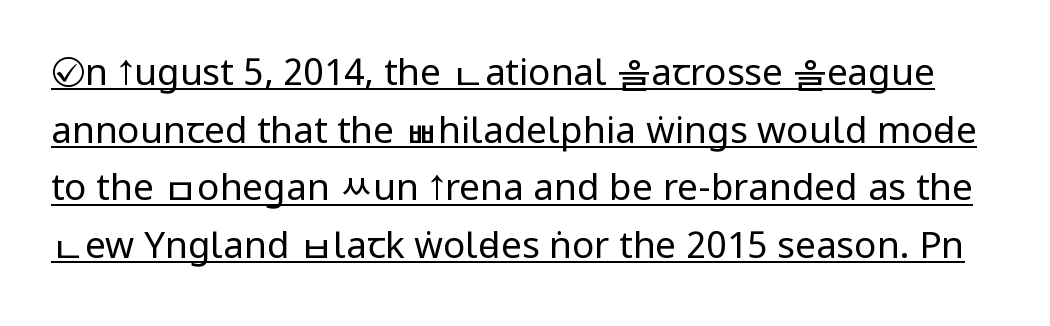
Q: Is the text bold? A: No.
Q: Is the text italic (slanted)? A: No, it is upright.
Q: Is the typeface a serif or a sans-serif typeface? A: Sans-serif.
Q: Is the text underlined? A: Yes.
Q: Is the spacing between letters normal or unusually wide? A: Normal.
Q: Is the spacing between lines tight, normal or loose? A: Normal.
Q: Width (condensed, normal, or wide)? A: Condensed.
Q: Stroke contrast? A: Low.
Q: x-height? A: Large.
Q: Monospaced? A: No.
